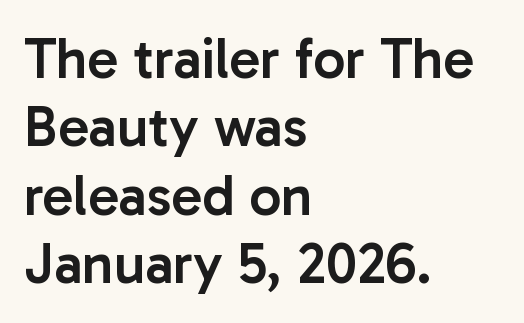
Proportional: the letters do not fall into vertical columns. Designer's note — italics off, roman on. Check the space under the baseline: it is left empty. Caption: multi-line text, flush left, ragged right. Students, note that the glyphs here touch the page at normal intervals. Slightly chunky letters — semibold, I'd say, not full bold.
